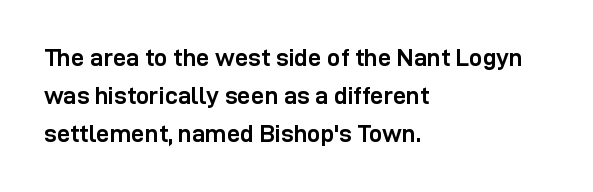
Any mark beneath the type? The region is blank. The letters stand upright; this is a roman face. The type is set solid horizontally, with unmodified tracking. Which margin do the lines hug? The left one — the right edge is uneven. The rendering uses a bold face; every stroke is thick and dark.
